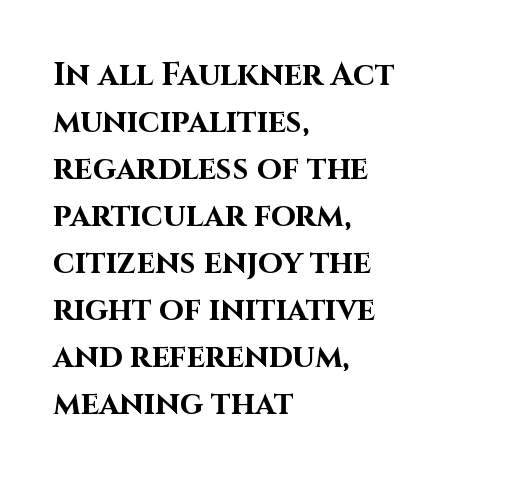
{"serif": "no", "italic": "no", "bold": "yes", "weight": "bold", "width": "normal", "stroke_contrast": "high", "x_height": "large", "monospaced": "no", "underline": "no", "align": "left", "line_spacing": "normal", "line_spacing_ratio": 1.47, "letter_spacing": "normal", "letter_spacing_em": 0.0, "glyph_px": 32}
